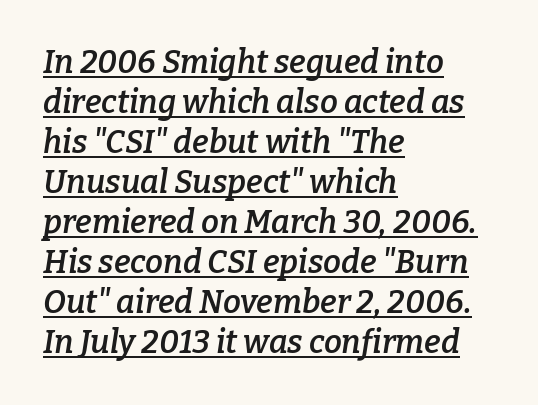
{"serif": "yes", "italic": "yes", "lean": "right", "slant_degrees": 9, "bold": "semi", "weight": "semibold", "width": "normal", "stroke_contrast": "low", "x_height": "medium", "monospaced": "no", "underline": "yes", "align": "left", "line_spacing": "normal", "line_spacing_ratio": 1.25, "letter_spacing": "normal", "letter_spacing_em": 0.0, "glyph_px": 32}
